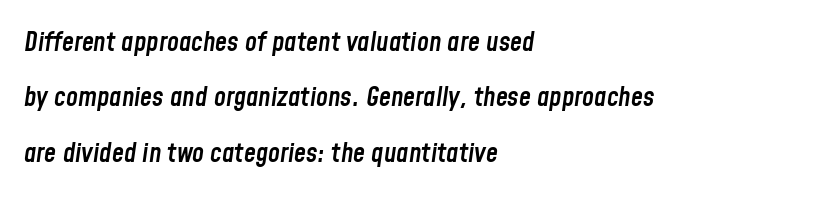
The image shows 27 px text type, italic (leaning right); set left-aligned, loose line spacing (2.05x), normal letter spacing, not underlined.
